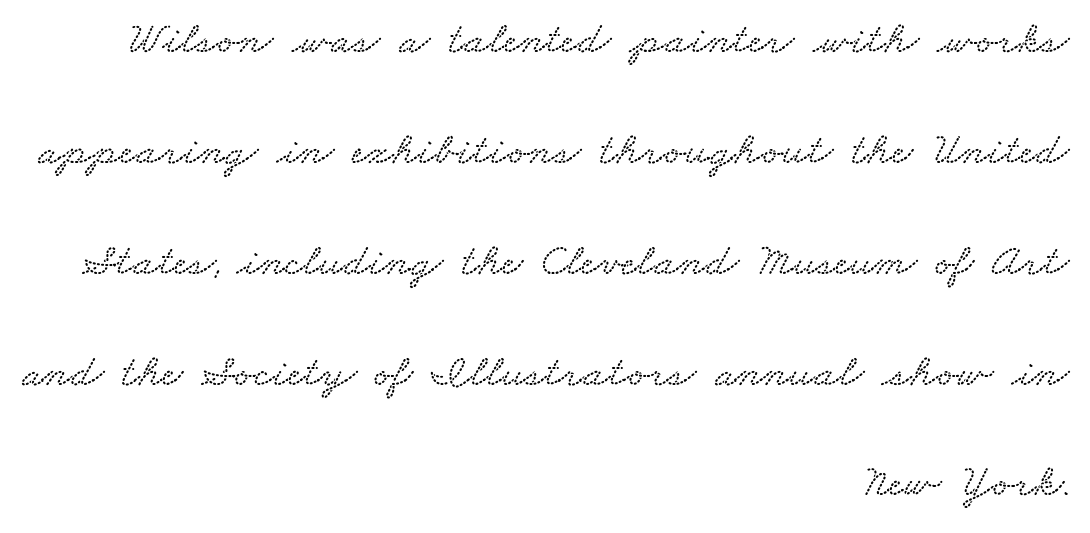
The image shows 46 px wide type; set right-aligned, loose line spacing (2.41x), normal letter spacing, not underlined; low stroke contrast and a small x-height.
